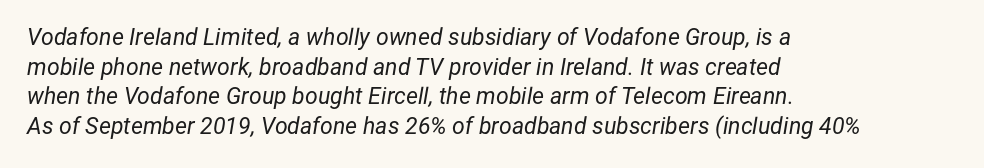
Baseline-to-baseline distance is the conventional proportion of letter height. Does the copy run flush right? No — it runs flush left. Rendered with sloped, italic letterforms. The words here are not underlined. Heft: none added — not bold.
